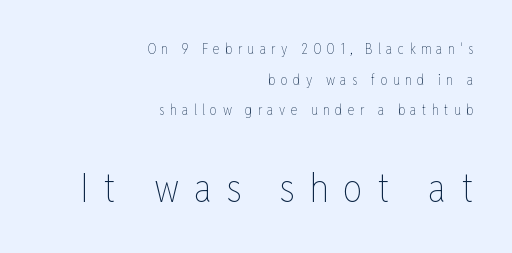
The rendering uses natural spacing where letterforms have individual widths. Unbolded letterforms with no extra heft. The passage shown stacks its lines with a broad gap. Small over large — that's the arrangement of the two blocks here. Beneath every word, the page is bare. Ordinary non-slanted type is in use.
